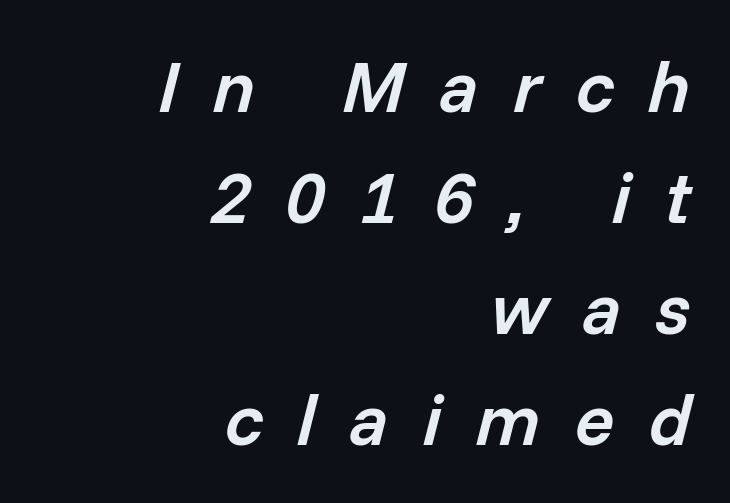
Note the varied advance widths — an 'i' is clearly narrower than an 'm'. In terms of leading, this rendering sits right in the middle. The passage shown leans; its letterforms are oblique. What weight is shown? A semibold, between regular and bold. Check under the words: just untouched page.
